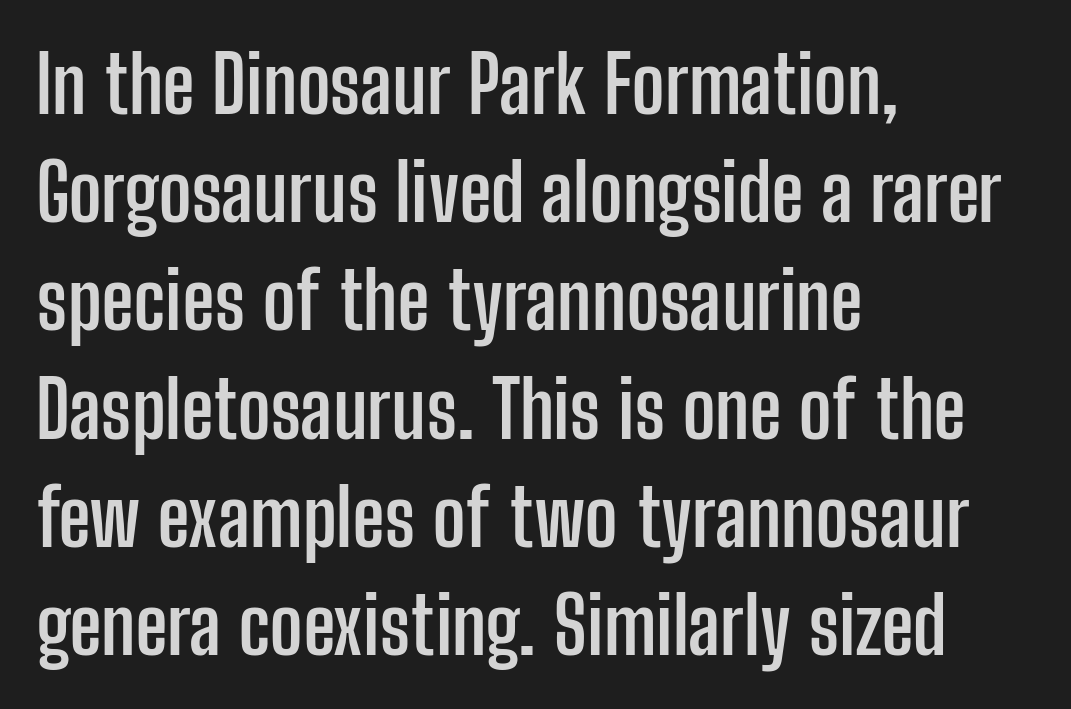
Q: Is the text bold? A: Yes.
Q: Is the text italic (slanted)? A: No, it is upright.
Q: Is the typeface a serif or a sans-serif typeface? A: Sans-serif.
Q: Is the text underlined? A: No.
Q: How is the paragraph aligned? A: Left-aligned.
Q: Is the spacing between letters normal or unusually wide? A: Normal.
Q: Is the spacing between lines tight, normal or loose? A: Normal.
Q: Width (condensed, normal, or wide)? A: Condensed.
Q: Stroke contrast? A: Low.
Q: x-height? A: Medium.
Q: Monospaced? A: No.
